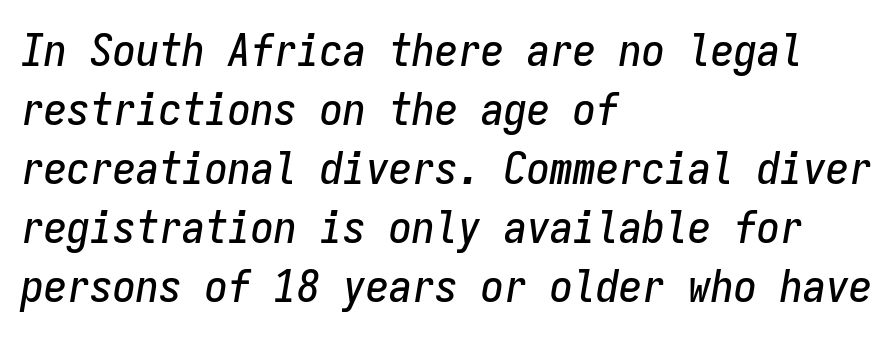
{"italic": "yes", "lean": "right", "slant_degrees": 9, "width": "condensed", "stroke_contrast": "low", "x_height": "medium", "monospaced": "yes", "underline": "no", "align": "left", "line_spacing": "normal", "line_spacing_ratio": 1.28, "letter_spacing": "normal", "letter_spacing_em": 0.0, "glyph_px": 46}
